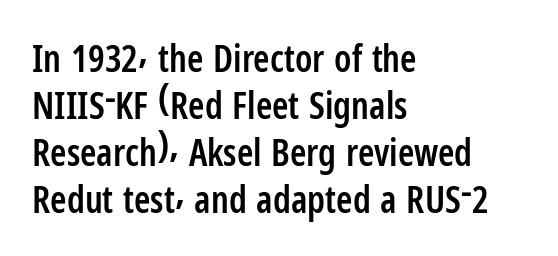
Q: Is the text bold? A: Semi-bold.
Q: Is the text italic (slanted)? A: No, it is upright.
Q: Is the typeface a serif or a sans-serif typeface? A: Sans-serif.
Q: Is the text underlined? A: No.
Q: How is the paragraph aligned? A: Left-aligned.
Q: Is the spacing between letters normal or unusually wide? A: Normal.
Q: Is the spacing between lines tight, normal or loose? A: Normal.
Q: Width (condensed, normal, or wide)? A: Condensed.
Q: Stroke contrast? A: Low.
Q: x-height? A: Medium.
Q: Monospaced? A: No.
